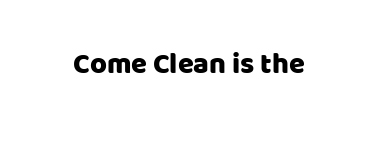
{"serif": "no", "italic": "no", "width": "normal", "stroke_contrast": "low", "x_height": "large", "monospaced": "no", "underline": "no", "letter_spacing": "normal", "letter_spacing_em": 0.0, "glyph_px": 29}
